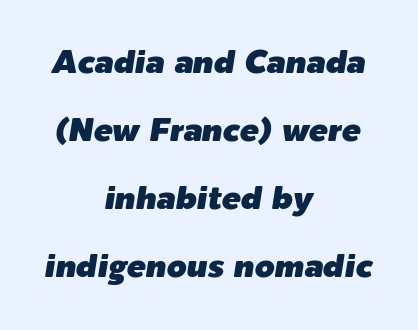
{"italic": "yes", "lean": "right", "slant_degrees": 9, "width": "normal", "stroke_contrast": "low", "x_height": "medium", "monospaced": "no", "underline": "no", "align": "center", "line_spacing": "loose", "line_spacing_ratio": 2.13, "letter_spacing": "normal", "letter_spacing_em": 0.0, "glyph_px": 32}
